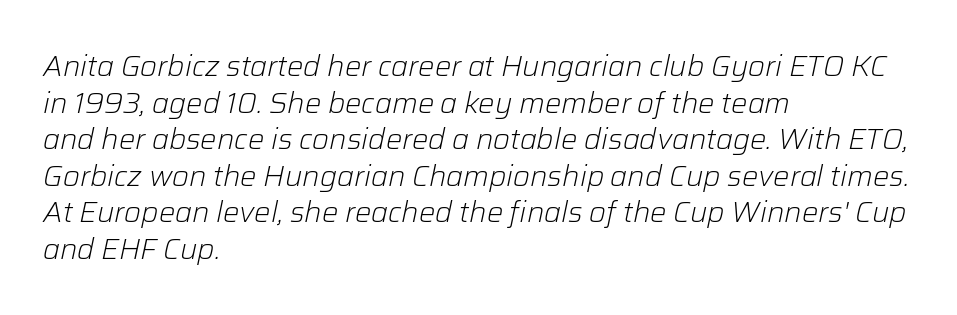
The image shows 29 px light type, italic (leaning right); set left-aligned, normal line spacing (1.26x), normal letter spacing, not underlined; low stroke contrast and a medium x-height.
